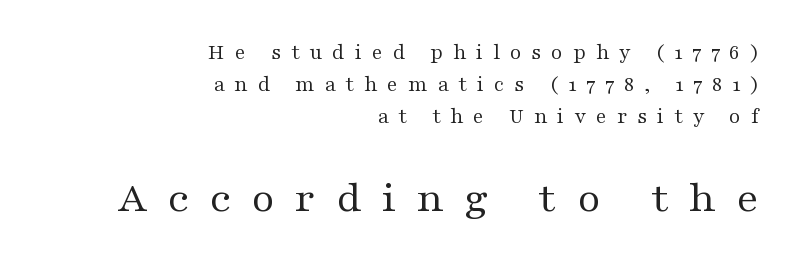
{"serif": "yes", "italic": "no", "bold": "no", "weight": "regular", "width": "wide", "stroke_contrast": "medium", "x_height": "medium", "monospaced": "no", "underline": "no", "align": "right", "line_spacing": "normal", "line_spacing_ratio": 1.46, "letter_spacing": "wide", "letter_spacing_em": 0.45, "larger_block": "second", "size_ratio": 2.05, "glyph_px": 45}
